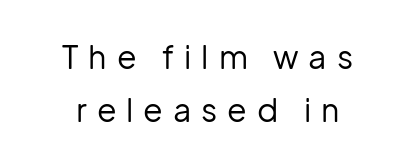
The image shows 32 px regular-weight sans-serif type, upright; set centered, normal line spacing (1.65x), unusually wide letter spacing (+0.31 em), not underlined; low stroke contrast and a medium x-height.
